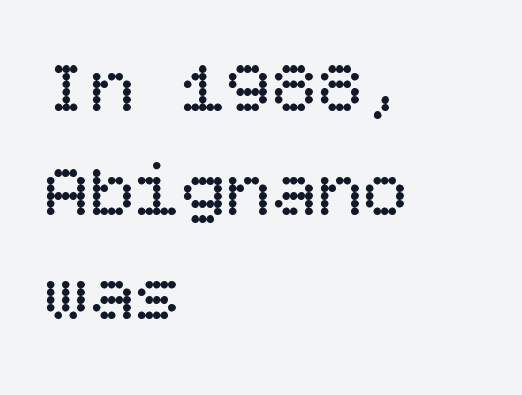
The image shows 76 px regular-weight type, upright; set left-aligned, normal line spacing (1.37x), normal letter spacing, not underlined; low stroke contrast and a large x-height.
